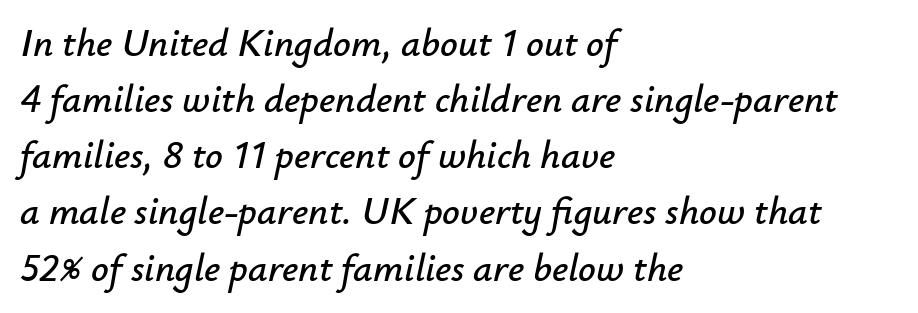
Q: Is the text italic (slanted)? A: Yes, it leans right by about 12 degrees.
Q: Is the text underlined? A: No.
Q: How is the paragraph aligned? A: Left-aligned.
Q: Is the spacing between letters normal or unusually wide? A: Normal.
Q: Is the spacing between lines tight, normal or loose? A: Normal.
Q: Width (condensed, normal, or wide)? A: Normal.
Q: Stroke contrast? A: Low.
Q: x-height? A: Small.
Q: Monospaced? A: No.
